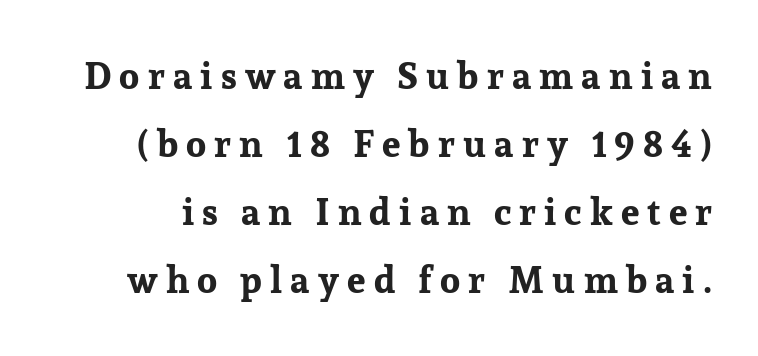
Varying glyph widths throughout — classic text-font behaviour. This is heavy type, rendered in bold. Anything drawn beneath the words? Only blank space. The passage shown is typeset with a serif family. When letters stand straight like this, we call the style roman or upright.
